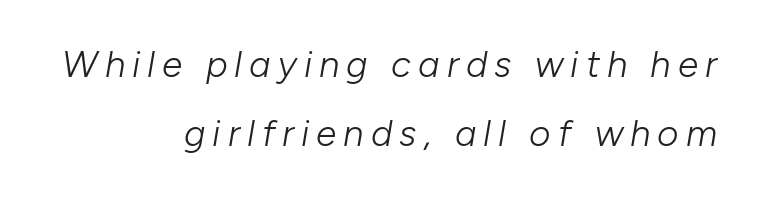
{"italic": "yes", "lean": "right", "slant_degrees": 10, "bold": "no", "weight": "light", "width": "normal", "stroke_contrast": "low", "x_height": "medium", "monospaced": "no", "underline": "no", "align": "right", "line_spacing_ratio": 1.86, "glyph_px": 37}
